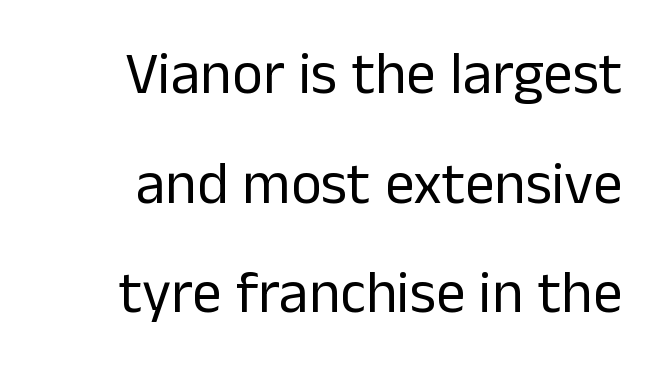
{"serif": "no", "italic": "no", "bold": "no", "weight": "regular", "width": "normal", "stroke_contrast": "low", "x_height": "medium", "monospaced": "no", "underline": "no", "align": "right", "line_spacing_ratio": 1.86, "letter_spacing": "normal", "letter_spacing_em": 0.0, "glyph_px": 59}
